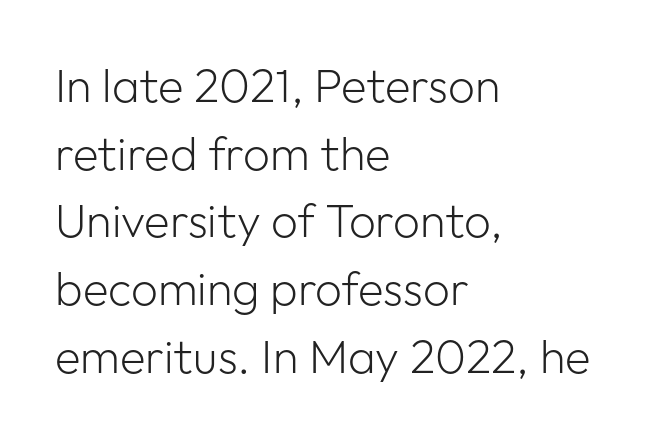
In terms of posture, this sample is upright. Teacher's note: observe the even left margin — that is flush-left alignment. Descenders are the only things crossing below the line. The rendering uses natural spacing where letterforms have individual widths. Stroke terminals: plain, sans-serif. A normal amount of white space separates one row of letters from the next.
